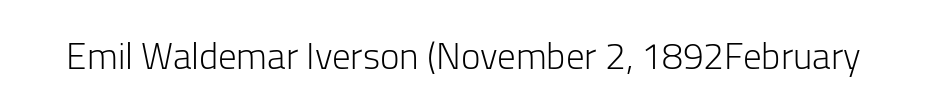
Q: Is the text bold? A: No.
Q: Is the text italic (slanted)? A: No, it is upright.
Q: Is the typeface a serif or a sans-serif typeface? A: Sans-serif.
Q: Is the text underlined? A: No.
Q: Is the spacing between letters normal or unusually wide? A: Normal.
Q: Width (condensed, normal, or wide)? A: Normal.
Q: Stroke contrast? A: Low.
Q: x-height? A: Medium.
Q: Monospaced? A: No.
